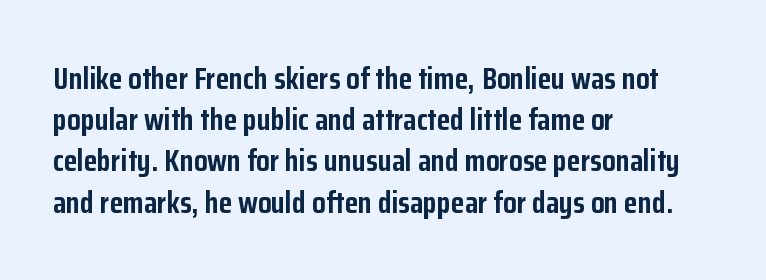
Unlike italic type, these characters show no tilt at all. The gap between lines stays unmarked. Unlike a traditional serif, this face leaves its strokes unadorned. Bold? Absolutely — the strokes are thick and heavy. The space between consecutive lines is moderate. These lines keep a tight, regular rhythm from letter to letter.
